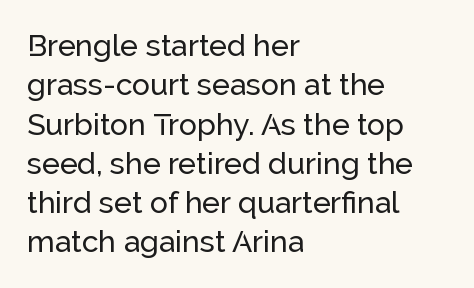
{"serif": "no", "italic": "no", "width": "normal", "stroke_contrast": "low", "x_height": "medium", "monospaced": "no", "underline": "no", "align": "left", "line_spacing": "normal", "line_spacing_ratio": 1.31, "letter_spacing": "normal", "letter_spacing_em": 0.0, "glyph_px": 30}
